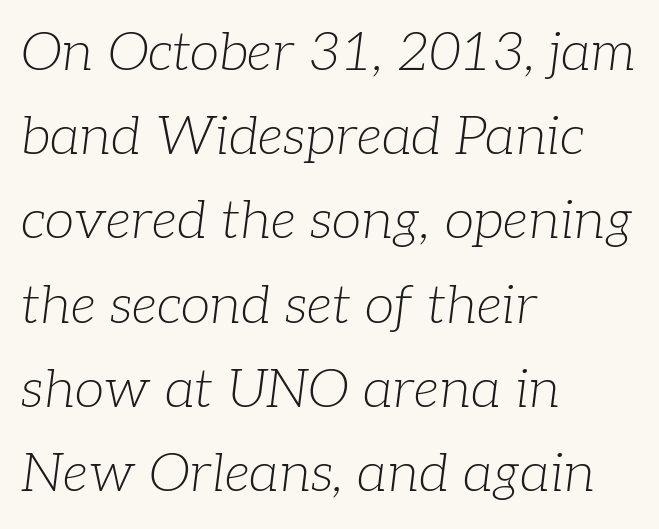
The image shows 54 px light serif type, italic (leaning right); set left-aligned, normal line spacing (1.56x), normal letter spacing, not underlined; low stroke contrast and a medium x-height.
